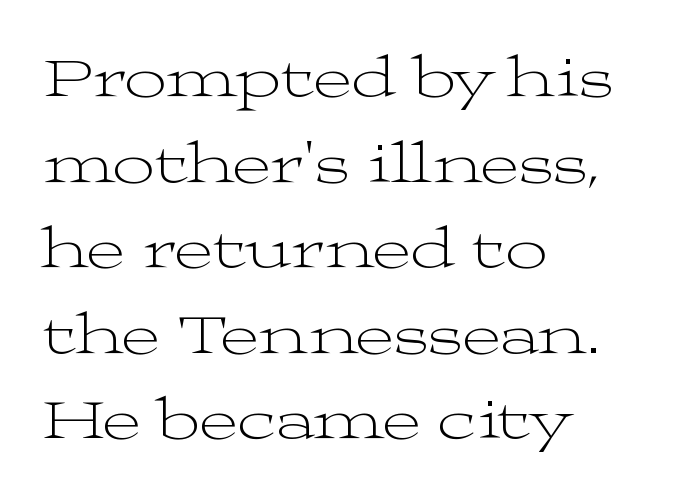
The image shows 59 px light, wide serif type, upright; set left-aligned, normal line spacing (1.45x), normal letter spacing, not underlined; medium stroke contrast and a medium x-height.
